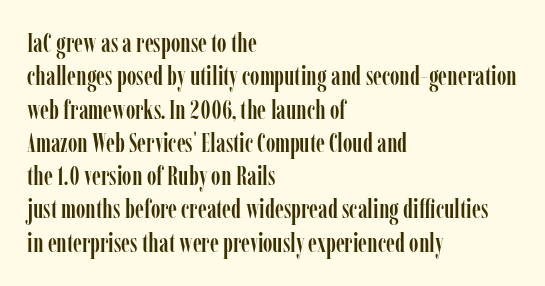
The image shows 26 px text type, upright; set left-aligned, normal line spacing (1.28x), normal letter spacing, not underlined.
